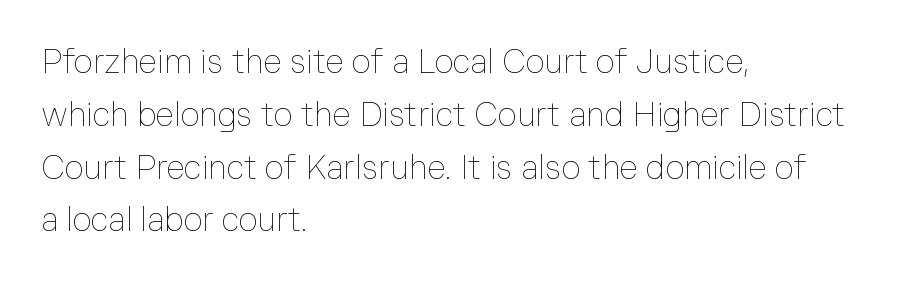
The image shows 33 px thin type, upright; set left-aligned, normal line spacing (1.6x), normal letter spacing, not underlined; low stroke contrast and a medium x-height.
